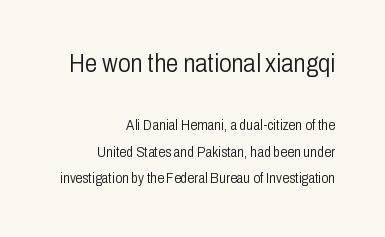
The image shows 25 px text type, upright; set right-aligned, line spacing 1.89x, normal letter spacing, not underlined; the first (top) block is 1.79x larger.
